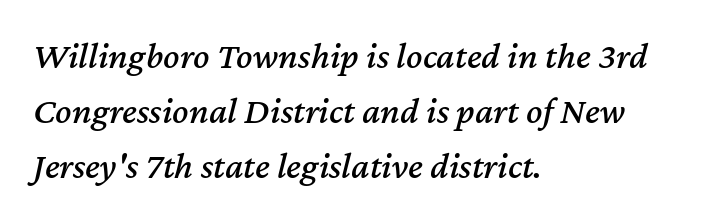
{"italic": "yes", "lean": "right", "slant_degrees": 12, "width": "normal", "stroke_contrast": "medium", "x_height": "medium", "monospaced": "no", "underline": "no", "align": "left", "line_spacing": "normal", "line_spacing_ratio": 1.45, "letter_spacing": "normal", "letter_spacing_em": 0.0, "glyph_px": 38}
